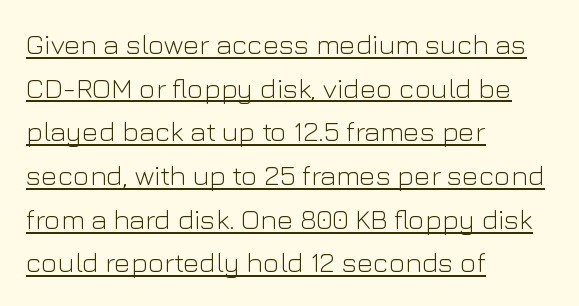
Q: Is the text bold? A: No.
Q: Is the text italic (slanted)? A: No, it is upright.
Q: Is the typeface a serif or a sans-serif typeface? A: Sans-serif.
Q: Is the text underlined? A: Yes.
Q: How is the paragraph aligned? A: Left-aligned.
Q: Is the spacing between letters normal or unusually wide? A: Normal.
Q: Is the spacing between lines tight, normal or loose? A: Normal.
Q: Width (condensed, normal, or wide)? A: Normal.
Q: Stroke contrast? A: Low.
Q: x-height? A: Medium.
Q: Monospaced? A: No.
